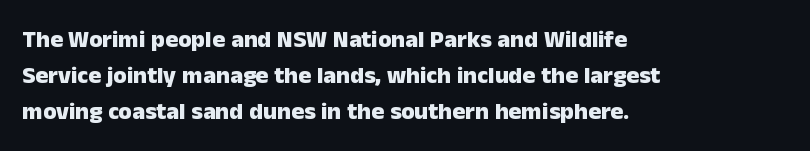
The image shows 24 px bold type, upright; set left-aligned, normal line spacing (1.49x), normal letter spacing, not underlined.
